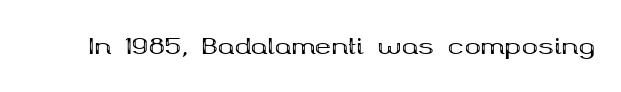
Short note: letters normally spaced. Words float on clear page, feet unadorned. The letters stand upright; this is a roman face. Heavy, bold letterforms.
